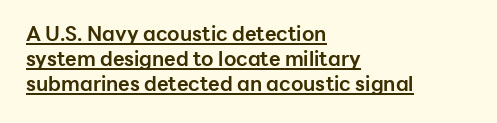
{"italic": "no", "bold": "yes", "underline": "yes", "align": "left", "line_spacing": "normal", "line_spacing_ratio": 1.26, "letter_spacing": "normal", "letter_spacing_em": 0.0, "glyph_px": 20}
